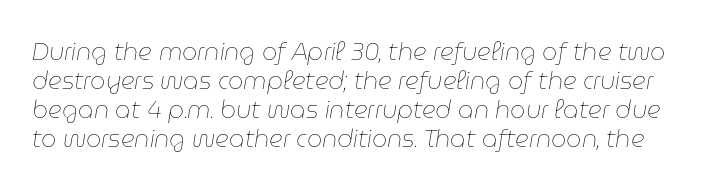
{"italic": "yes", "lean": "right", "slant_degrees": 9, "bold": "no", "underline": "no", "line_spacing_ratio": 1.21, "letter_spacing": "normal", "letter_spacing_em": 0.0, "glyph_px": 24}
